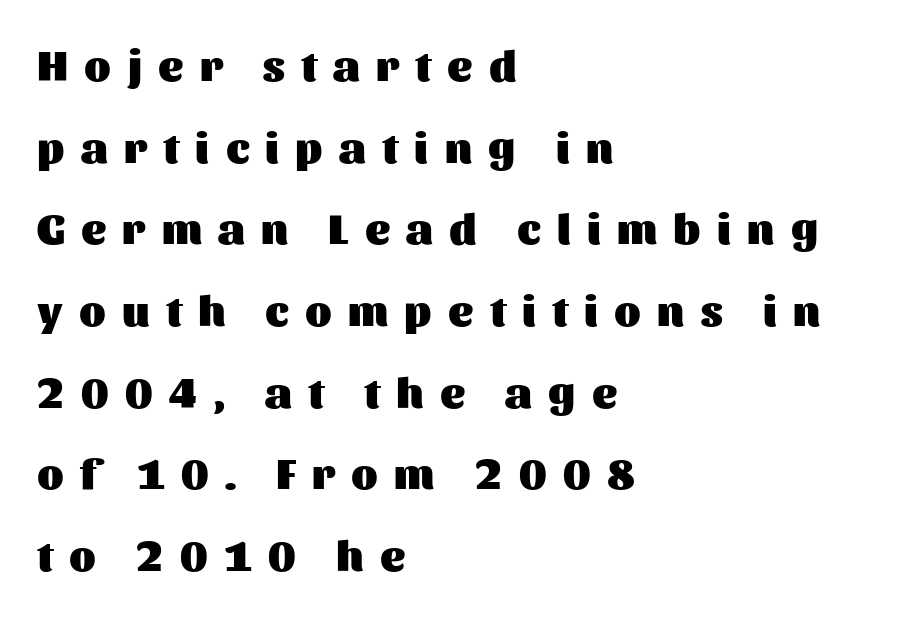
{"serif": "no", "italic": "no", "bold": "yes", "weight": "heavy", "width": "normal", "stroke_contrast": "medium", "x_height": "medium", "monospaced": "no", "underline": "no", "align": "left", "line_spacing": "loose", "line_spacing_ratio": 1.9, "letter_spacing": "wide", "letter_spacing_em": 0.38, "glyph_px": 43}
